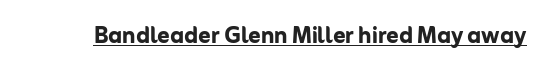
Q: Is the text bold? A: Yes.
Q: Is the text italic (slanted)? A: No, it is upright.
Q: Is the typeface a serif or a sans-serif typeface? A: Sans-serif.
Q: Is the text underlined? A: Yes.
Q: Is the spacing between letters normal or unusually wide? A: Normal.
Q: Width (condensed, normal, or wide)? A: Normal.
Q: Stroke contrast? A: Low.
Q: x-height? A: Medium.
Q: Monospaced? A: No.
